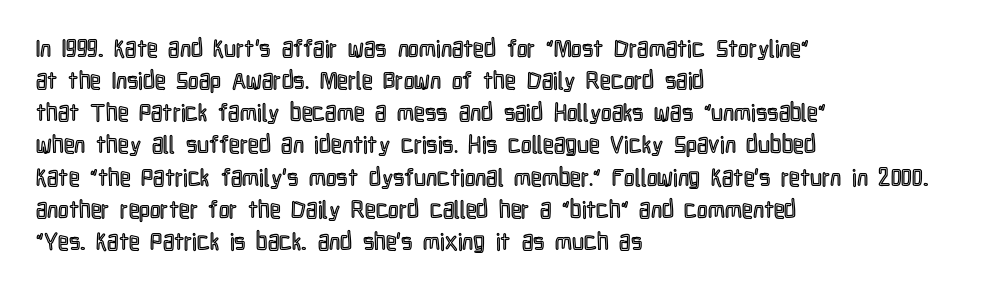
{"italic": "no", "underline": "no", "align": "left", "line_spacing": "normal", "line_spacing_ratio": 1.34, "letter_spacing": "normal", "letter_spacing_em": 0.0, "glyph_px": 24}
